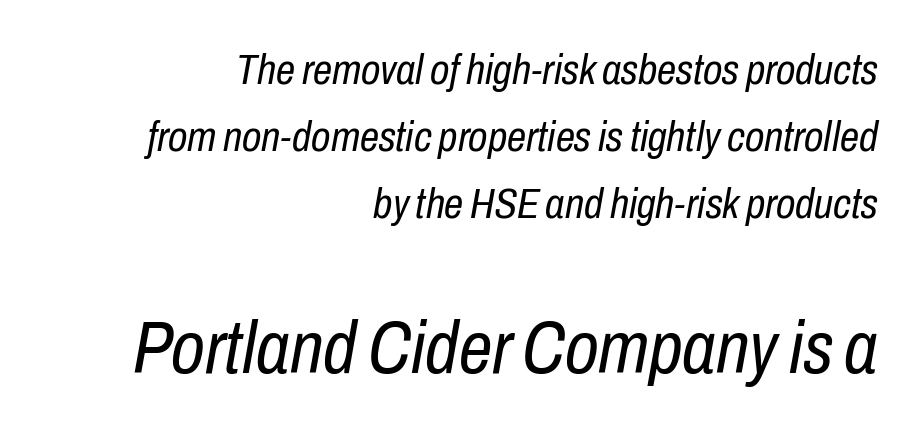
These lines keep a tight, regular rhythm from letter to letter. The rendering uses natural spacing where letterforms have individual widths. Plain, unruled lines of type. Which chunk is bigger? The second one — the bottom block dwarfs the top.
